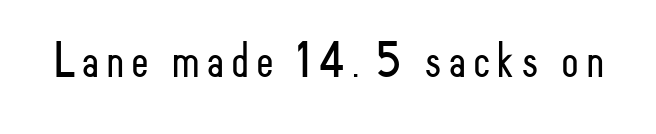
{"serif": "no", "italic": "no", "bold": "no", "weight": "light", "width": "condensed", "stroke_contrast": "low", "x_height": "small", "monospaced": "no", "underline": "no", "glyph_px": 51}
